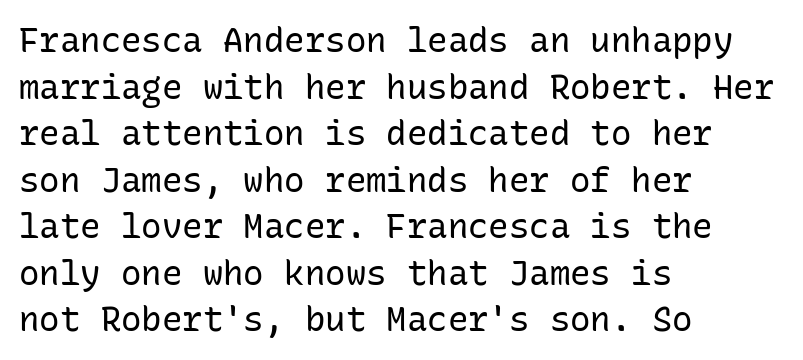
The image shows 34 px regular-weight sans-serif type, upright, monospaced; set left-aligned, normal line spacing (1.37x), normal letter spacing, not underlined; low stroke contrast and a medium x-height.
